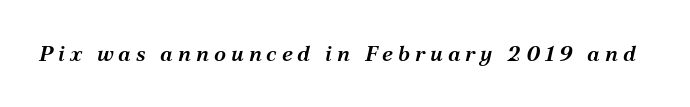
Q: Is the text bold? A: Semi-bold.
Q: Is the text italic (slanted)? A: Yes, it leans right by about 12 degrees.
Q: Is the text underlined? A: No.
Q: Is the spacing between letters normal or unusually wide? A: Unusually wide.
